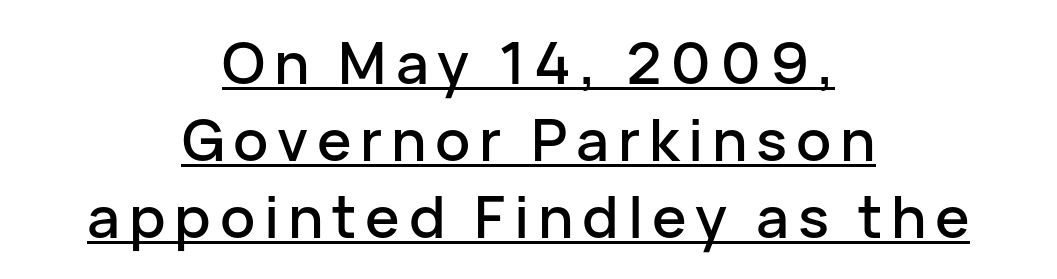
{"serif": "no", "italic": "no", "width": "normal", "stroke_contrast": "low", "x_height": "medium", "monospaced": "no", "underline": "yes", "align": "center", "line_spacing": "normal", "line_spacing_ratio": 1.33, "glyph_px": 58}
